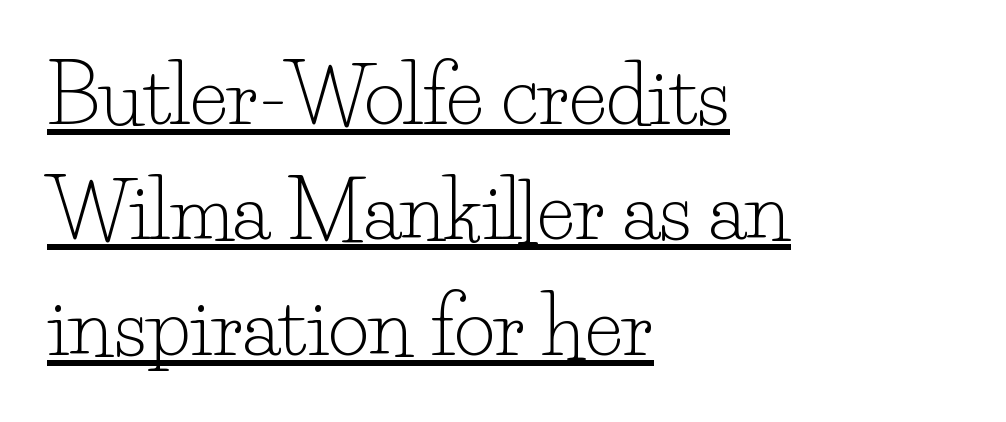
Q: Is the text bold? A: No.
Q: Is the text italic (slanted)? A: No, it is upright.
Q: Is the typeface a serif or a sans-serif typeface? A: Serif.
Q: Is the text underlined? A: Yes.
Q: How is the paragraph aligned? A: Left-aligned.
Q: Is the spacing between letters normal or unusually wide? A: Normal.
Q: Is the spacing between lines tight, normal or loose? A: Normal.
Q: Width (condensed, normal, or wide)? A: Normal.
Q: Stroke contrast? A: Low.
Q: x-height? A: Small.
Q: Monospaced? A: No.
